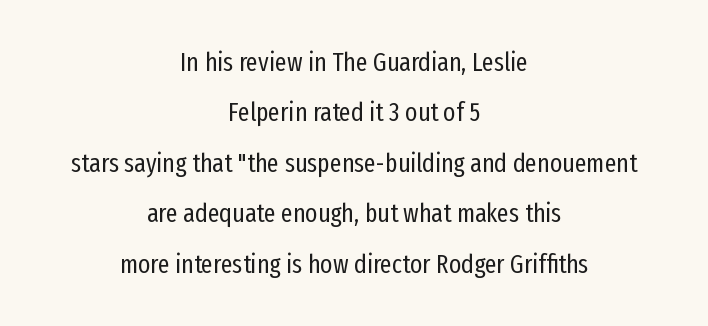
Q: Is the text bold? A: No.
Q: Is the text italic (slanted)? A: No, it is upright.
Q: Is the text underlined? A: No.
Q: How is the paragraph aligned? A: Centered.
Q: Is the spacing between letters normal or unusually wide? A: Normal.
Q: Is the spacing between lines tight, normal or loose? A: Loose.
